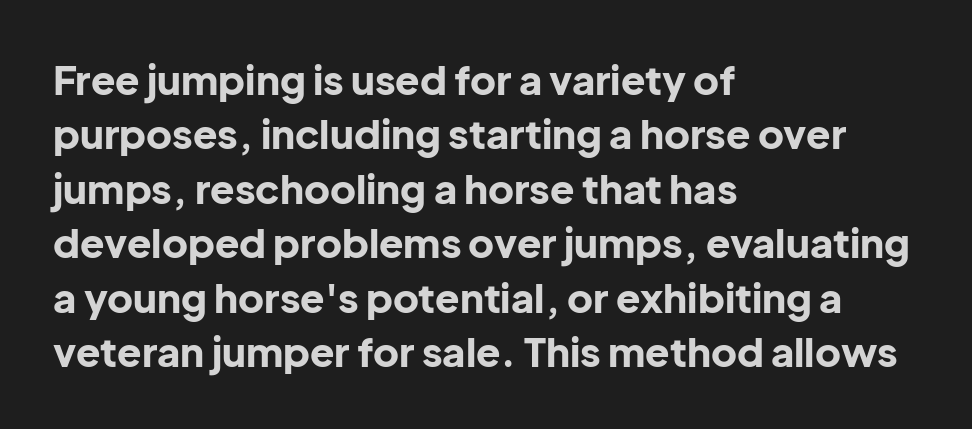
Q: Is the text bold? A: Yes.
Q: Is the text italic (slanted)? A: No, it is upright.
Q: Is the typeface a serif or a sans-serif typeface? A: Sans-serif.
Q: Is the text underlined? A: No.
Q: How is the paragraph aligned? A: Left-aligned.
Q: Is the spacing between letters normal or unusually wide? A: Normal.
Q: Is the spacing between lines tight, normal or loose? A: Normal.
Q: Width (condensed, normal, or wide)? A: Normal.
Q: Stroke contrast? A: Low.
Q: x-height? A: Medium.
Q: Monospaced? A: No.
